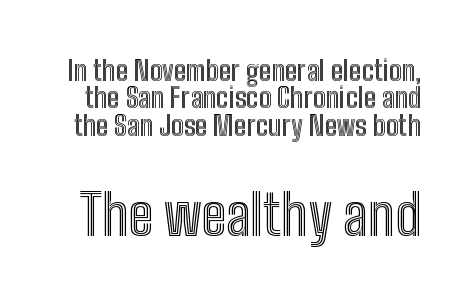
Q: Is the text italic (slanted)? A: No, it is upright.
Q: Is the text underlined? A: No.
Q: Is the spacing between letters normal or unusually wide? A: Normal.
Q: Is the spacing between lines tight, normal or loose? A: Tight.
Q: Which block of text is set in a larger size, the first (top) or the second (bottom)? A: The second (bottom) one.
Q: Width (condensed, normal, or wide)? A: Condensed.
Q: x-height? A: Medium.
Q: Monospaced? A: No.
